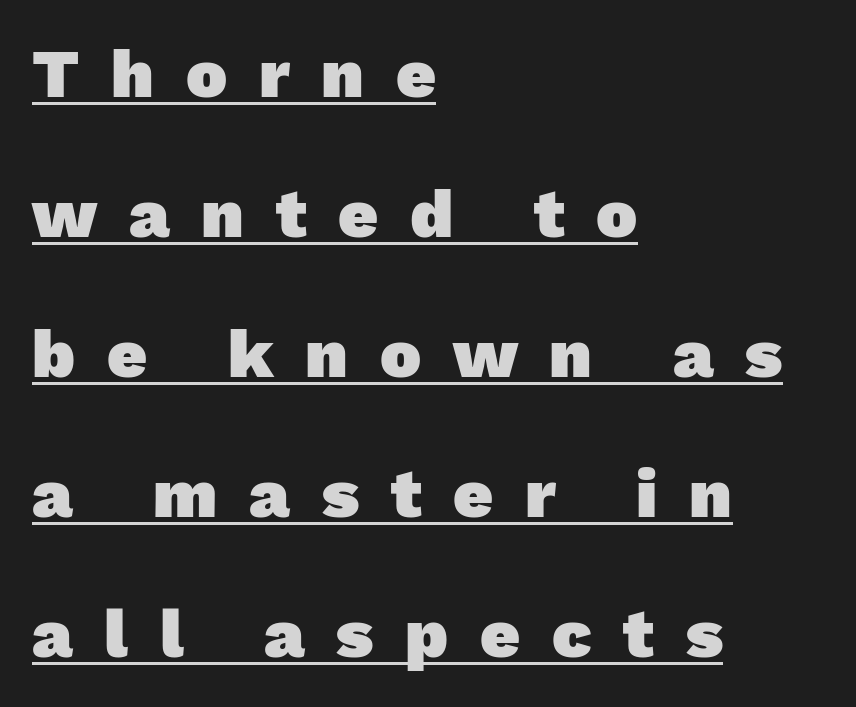
Airy leading. Here the designer chose a conventional face with non-uniform glyph widths. The letterforms stand isolated, each surrounded by extra space. Is the block centered? No — it sits flush against the left margin.
